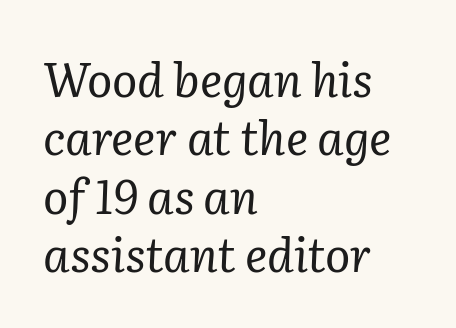
The text block is weighted toward the left margin, trailing off unevenly rightward. Does the lettering tilt? It does — this is italic. The type family on display is of the serif kind. No chunkiness to these letters — they're not bold. Is this a fixed-width face? No — the glyphs have proportional, varying widths. A typesetter would call this zero additional tracking.
